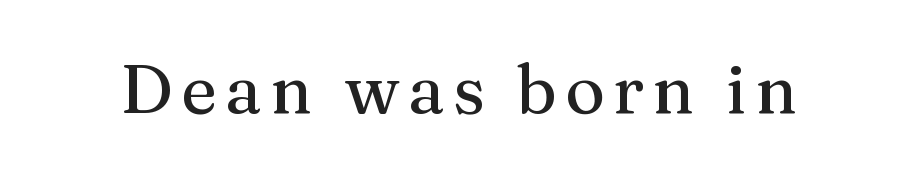
Q: Is the text italic (slanted)? A: No, it is upright.
Q: Is the typeface a serif or a sans-serif typeface? A: Serif.
Q: Is the text underlined? A: No.
Q: Width (condensed, normal, or wide)? A: Normal.
Q: Stroke contrast? A: Medium.
Q: x-height? A: Medium.
Q: Monospaced? A: No.
